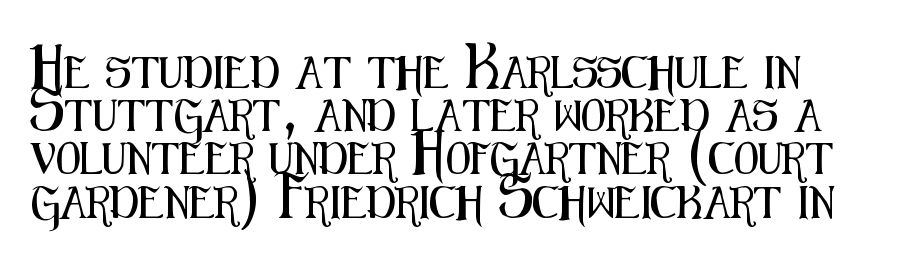
Q: Is the text italic (slanted)? A: No, it is upright.
Q: Is the text underlined? A: No.
Q: Is the spacing between letters normal or unusually wide? A: Normal.
Q: Is the spacing between lines tight, normal or loose? A: Normal.
Q: Width (condensed, normal, or wide)? A: Condensed.
Q: Stroke contrast? A: Medium.
Q: x-height? A: Medium.
Q: Monospaced? A: No.
